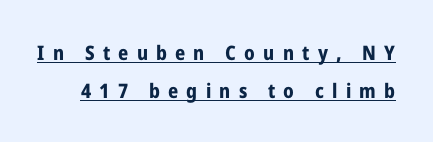
{"italic": "no", "bold": "yes", "underline": "yes", "line_spacing_ratio": 1.89, "letter_spacing": "wide", "letter_spacing_em": 0.41, "glyph_px": 20}
